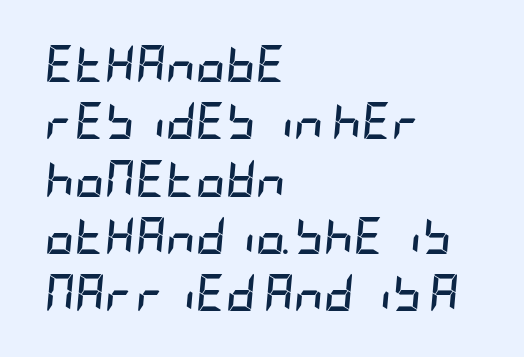
Line beginnings align vertically; line endings do not. Is there much room between lines? A standard amount, neither cramped nor airy. Strokes here are thick enough to call this a true bold. No word sits above an underline. No extra tracking has been applied to these lines.
